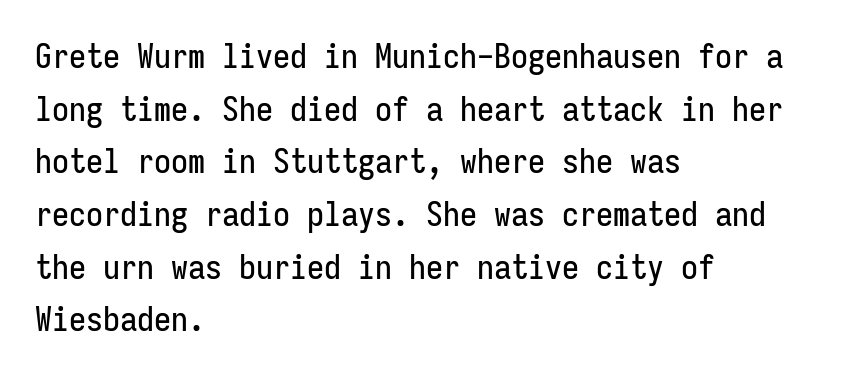
The image shows 34 px condensed sans-serif type, upright, monospaced; set left-aligned, normal line spacing (1.55x), normal letter spacing, not underlined; low stroke contrast and a medium x-height.
